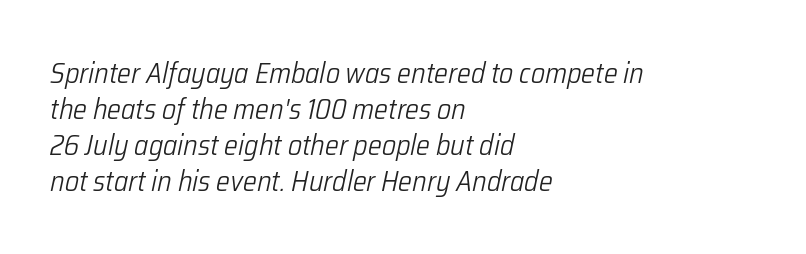
The image shows 29 px light, condensed type, italic (leaning right); set left-aligned, line spacing 1.24x, normal letter spacing, not underlined; low stroke contrast and a medium x-height.
